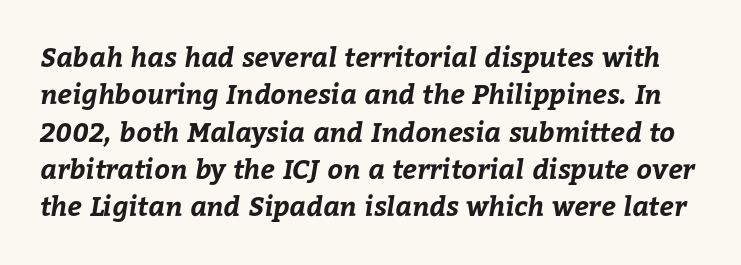
{"bold": "yes", "underline": "no", "line_spacing": "normal", "line_spacing_ratio": 1.38, "letter_spacing": "normal", "letter_spacing_em": 0.0, "glyph_px": 27}
